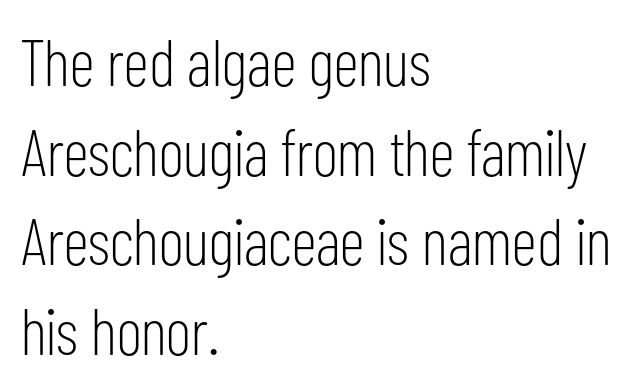
{"serif": "no", "italic": "no", "bold": "no", "weight": "light", "width": "condensed", "stroke_contrast": "low", "x_height": "medium", "monospaced": "no", "underline": "no", "align": "left", "line_spacing": "normal", "line_spacing_ratio": 1.38, "letter_spacing": "normal", "letter_spacing_em": 0.0, "glyph_px": 65}
